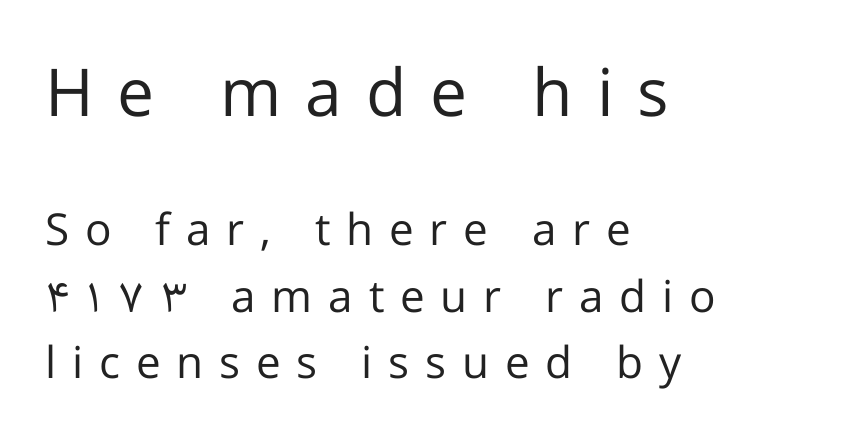
Q: Is the text bold? A: No.
Q: Is the text italic (slanted)? A: No, it is upright.
Q: Is the typeface a serif or a sans-serif typeface? A: Sans-serif.
Q: Is the text underlined? A: No.
Q: How is the paragraph aligned? A: Left-aligned.
Q: Is the spacing between letters normal or unusually wide? A: Unusually wide.
Q: Is the spacing between lines tight, normal or loose? A: Normal.
Q: Which block of text is set in a larger size, the first (top) or the second (bottom)? A: The first (top) one.
Q: Width (condensed, normal, or wide)? A: Normal.
Q: Stroke contrast? A: Low.
Q: x-height? A: Medium.
Q: Monospaced? A: No.
